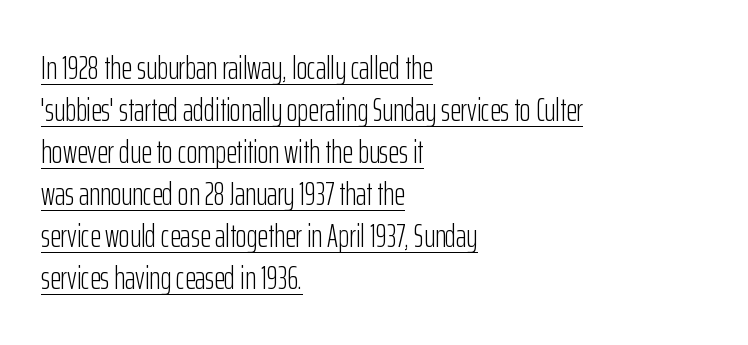
{"serif": "no", "italic": "no", "bold": "no", "weight": "light", "width": "condensed", "stroke_contrast": "low", "x_height": "medium", "monospaced": "no", "underline": "yes", "align": "left", "line_spacing": "normal", "line_spacing_ratio": 1.27, "letter_spacing": "normal", "letter_spacing_em": 0.0, "glyph_px": 33}
